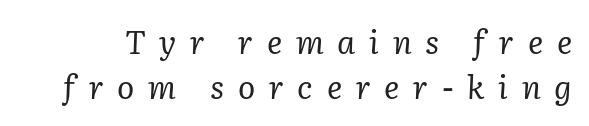
{"serif": "yes", "italic": "yes", "lean": "right", "slant_degrees": 2, "bold": "no", "weight": "regular", "width": "normal", "stroke_contrast": "low", "x_height": "medium", "monospaced": "no", "underline": "no", "line_spacing": "normal", "line_spacing_ratio": 1.41, "letter_spacing": "wide", "letter_spacing_em": 0.43, "glyph_px": 32}
